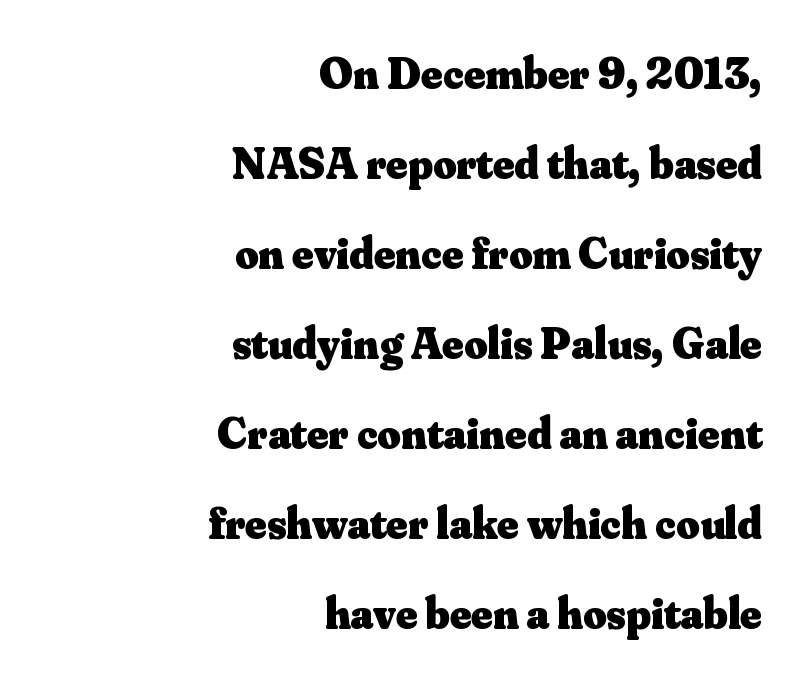
{"serif": "yes", "italic": "no", "bold": "yes", "weight": "heavy", "width": "normal", "stroke_contrast": "medium", "x_height": "small", "monospaced": "no", "underline": "no", "align": "right", "line_spacing": "loose", "line_spacing_ratio": 2.0, "letter_spacing": "normal", "letter_spacing_em": 0.0, "glyph_px": 45}
